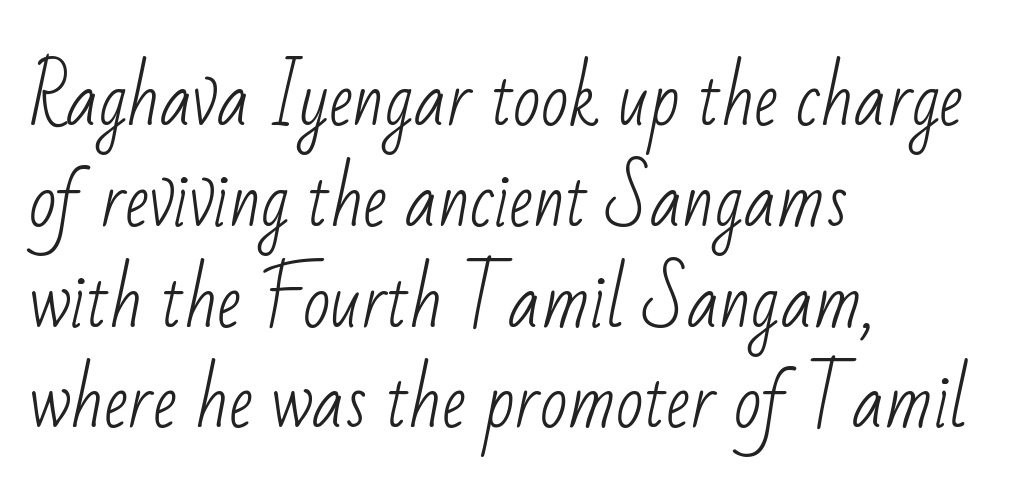
Descender tails drop into unmarked territory. How are the letters spaced? Ordinarily, with no added tracking. Vertically, the passage feels balanced, rows spaced as you'd expect. Stroke terminals: plain, sans-serif. The typeface has the unassuming heft of standard copy or less.
